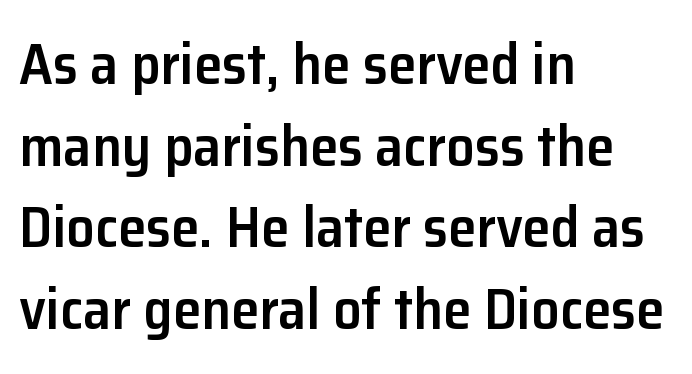
Serifs: no, the terminals of the letterforms are clean. Does the leading feel generous? No, just average. Is this a fixed-width face? No — the glyphs have proportional, varying widths. Weight check: semibold — heavier than regular, not quite bold. Spacing between characters is what you'd get straight out of the box. No italicization has been applied; the sample stays upright.
